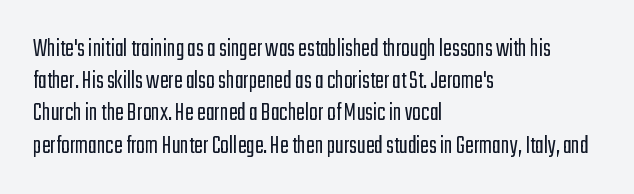
No letter is thick-stroked: the sample isn't bold. The lettering stays uniformly vertical, giving the passage a roman look. This sample uses plain, unmodified letter spacing. These lines stack with their left ends in a neat column. The gap between lines stays unmarked.
